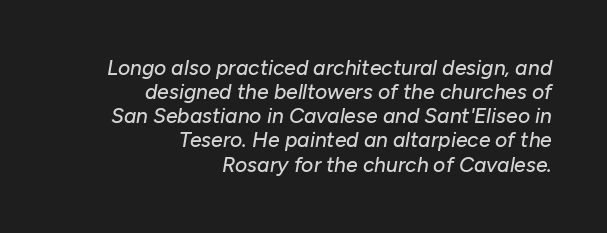
The image shows 21 px text type, italic (leaning right); set right-aligned, tight line spacing (1.15x), normal letter spacing, not underlined.
